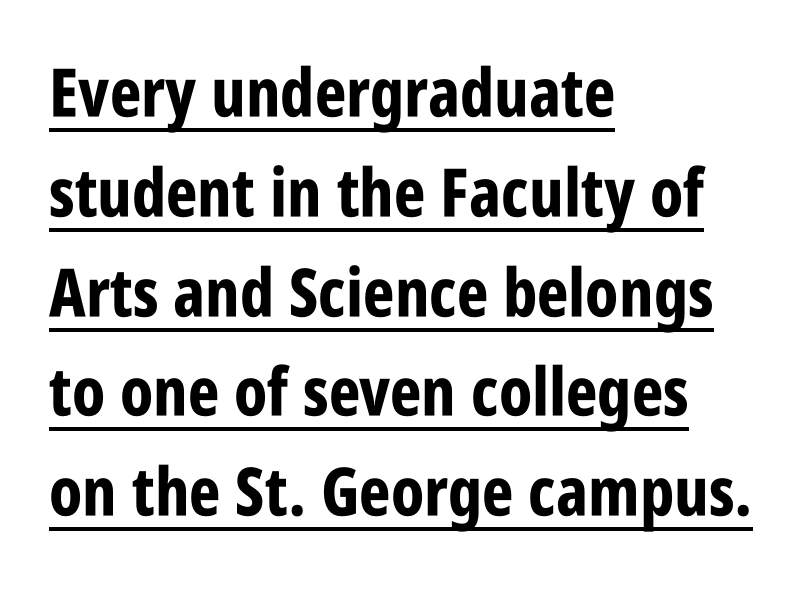
Think of a printed novel: that variable character pitch is what you see here. No italicization has been applied; the sample stays upright. Rows of type keep a routine distance in the vertical direction. Tracking here is standard; glyphs follow each other at the usual distance. Is there an underline? Yes — a line sits under the letters.
